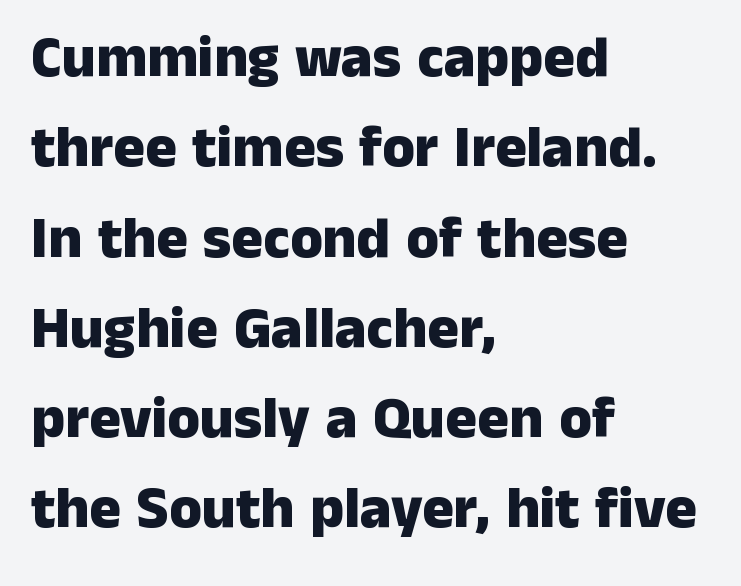
Q: Is the text bold? A: Yes.
Q: Is the text italic (slanted)? A: No, it is upright.
Q: Is the typeface a serif or a sans-serif typeface? A: Sans-serif.
Q: Is the text underlined? A: No.
Q: How is the paragraph aligned? A: Left-aligned.
Q: Is the spacing between letters normal or unusually wide? A: Normal.
Q: Is the spacing between lines tight, normal or loose? A: Normal.
Q: Width (condensed, normal, or wide)? A: Normal.
Q: Stroke contrast? A: Low.
Q: x-height? A: Medium.
Q: Monospaced? A: No.
